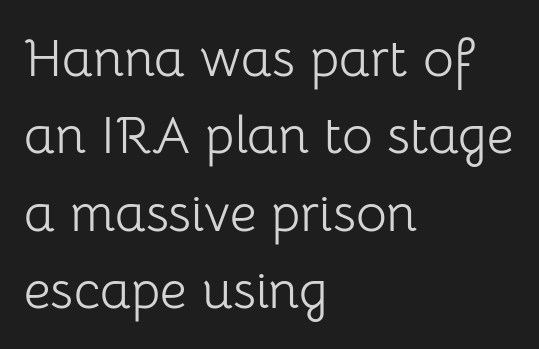
{"serif": "no", "italic": "no", "bold": "no", "weight": "light", "width": "normal", "stroke_contrast": "low", "x_height": "medium", "monospaced": "no", "underline": "no", "align": "left", "line_spacing": "normal", "line_spacing_ratio": 1.46, "letter_spacing": "normal", "letter_spacing_em": 0.0, "glyph_px": 53}
